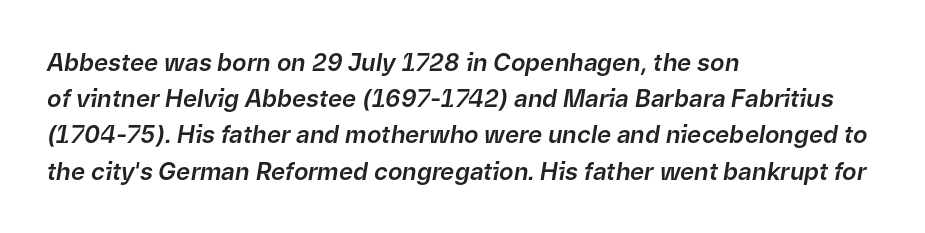
The image shows 24 px text type, italic (leaning right); set left-aligned, normal line spacing (1.51x), normal letter spacing, not underlined.
